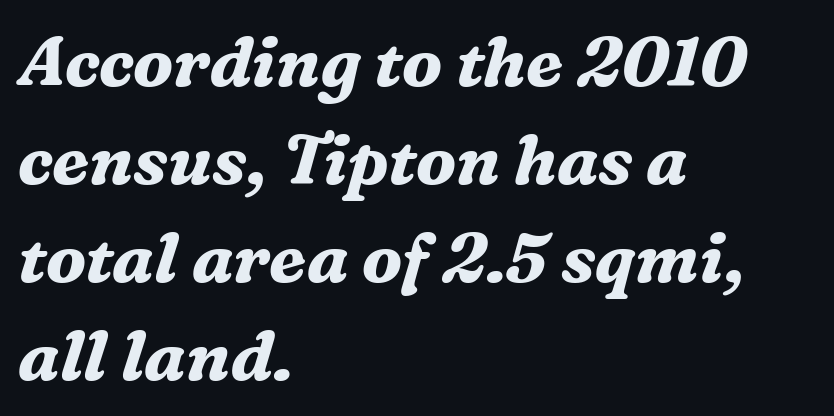
Q: Is the text bold? A: Yes.
Q: Is the text italic (slanted)? A: Yes, it leans right by about 16 degrees.
Q: Is the typeface a serif or a sans-serif typeface? A: Serif.
Q: Is the text underlined? A: No.
Q: How is the paragraph aligned? A: Left-aligned.
Q: Is the spacing between letters normal or unusually wide? A: Normal.
Q: Is the spacing between lines tight, normal or loose? A: Normal.
Q: Width (condensed, normal, or wide)? A: Normal.
Q: Stroke contrast? A: Medium.
Q: x-height? A: Medium.
Q: Monospaced? A: No.
